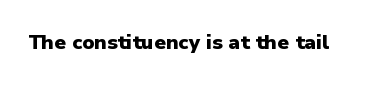
Q: Is the text bold? A: Yes.
Q: Is the text italic (slanted)? A: No, it is upright.
Q: Is the text underlined? A: No.
Q: Is the spacing between letters normal or unusually wide? A: Normal.
